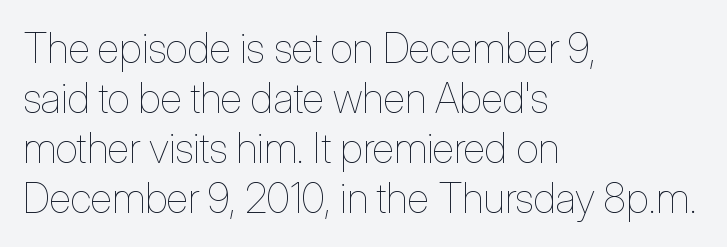
The image shows 41 px thin, condensed type, upright; set left-aligned, line spacing 1.22x, normal letter spacing, not underlined; low stroke contrast and a medium x-height.
